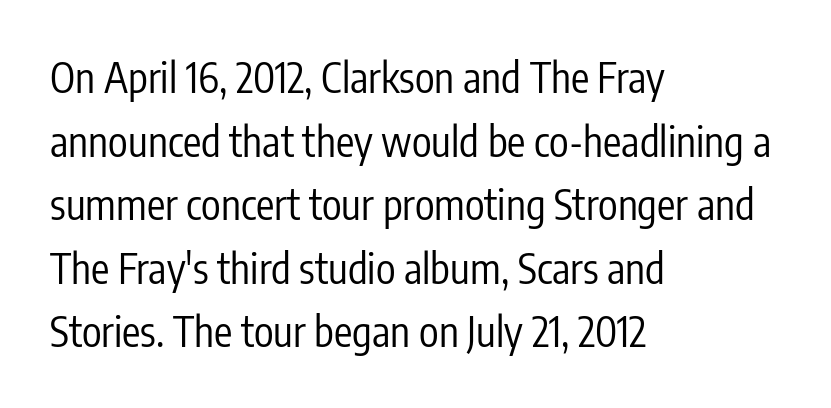
The image shows 41 px regular-weight, condensed sans-serif type, upright; set left-aligned, normal line spacing (1.55x), normal letter spacing, not underlined; low stroke contrast and a medium x-height.
